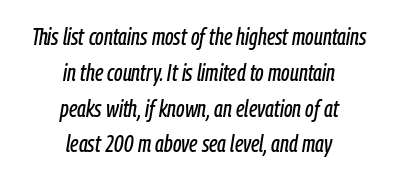
{"italic": "yes", "lean": "right", "slant_degrees": 9, "underline": "no", "align": "center", "line_spacing": "normal", "line_spacing_ratio": 1.49, "letter_spacing": "normal", "letter_spacing_em": 0.0, "glyph_px": 24}
